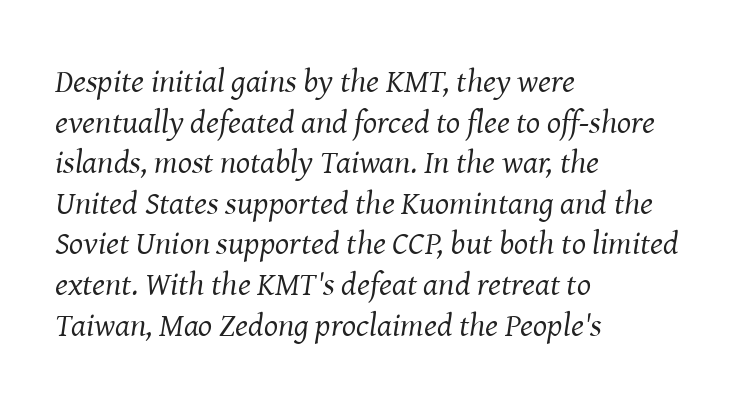
Q: Is the text bold? A: No.
Q: Is the text italic (slanted)? A: Yes, it leans right by about 8 degrees.
Q: Is the typeface a serif or a sans-serif typeface? A: Serif.
Q: Is the text underlined? A: No.
Q: How is the paragraph aligned? A: Left-aligned.
Q: Is the spacing between letters normal or unusually wide? A: Normal.
Q: Width (condensed, normal, or wide)? A: Normal.
Q: Stroke contrast? A: Medium.
Q: x-height? A: Medium.
Q: Monospaced? A: No.
